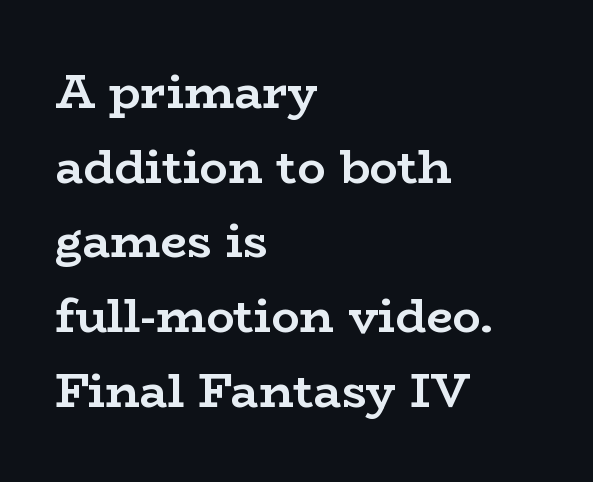
Every letter is thick-stroked: bold, no question. Vertically, the passage feels balanced, rows spaced as you'd expect. This sample is left-justified, so line endings fall wherever the words run out. Lines of text with bare space underneath. Standard letterfit; no display-style spreading of the glyphs. Check where the strokes stop: tiny serifs finish them off.
